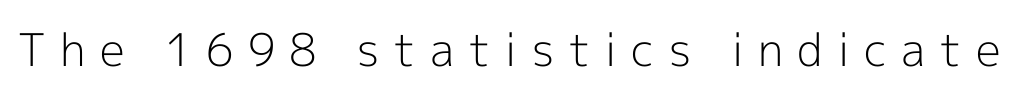
Descender tails drop into unmarked territory. Here the glyphs are tracked loosely, breaking word shapes into spaced letters. The lettering stays uniformly vertical, giving the passage a roman look. The font family rendered here belongs to the sans-serif group. Think of a printed novel: that variable character pitch is what you see here. Bold? No — there's no thickening of the strokes.
